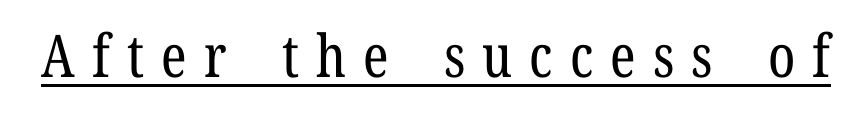
{"serif": "yes", "italic": "no", "bold": "no", "weight": "regular", "width": "condensed", "stroke_contrast": "low", "x_height": "medium", "monospaced": "no", "underline": "yes", "letter_spacing": "wide", "letter_spacing_em": 0.29, "glyph_px": 59}
